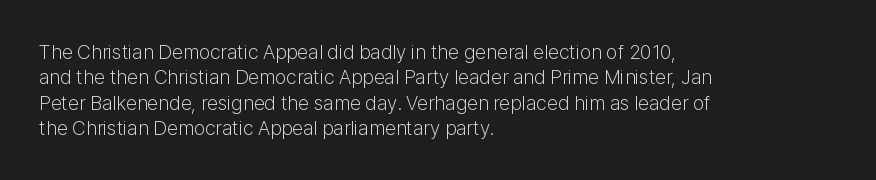
{"italic": "no", "bold": "no", "underline": "no", "align": "left", "line_spacing": "normal", "line_spacing_ratio": 1.27, "letter_spacing": "normal", "letter_spacing_em": 0.0, "glyph_px": 20}
